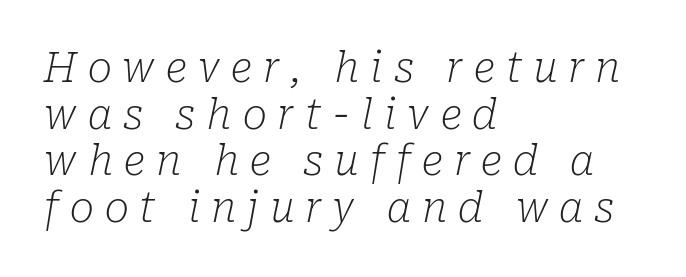
Do the characters align in a grid? No, the font is proportional. The setting favours the left margin, as ordinary paragraphs usually do. The letters look calm and open, with moderate or lighter stems. Honestly, the rows look squashed on top of each other. A clean baseline with only descenders dipping below it. Glyph-to-glyph distance is far greater than everyday printed text.
